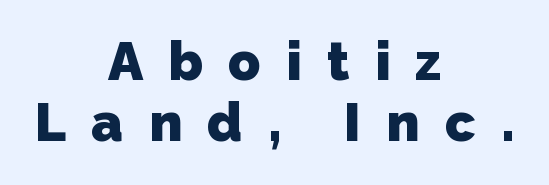
The image shows 53 px heavy sans-serif type; set centered, line spacing 1.16x, unusually wide letter spacing (+0.48 em), not underlined; low stroke contrast and a medium x-height.
